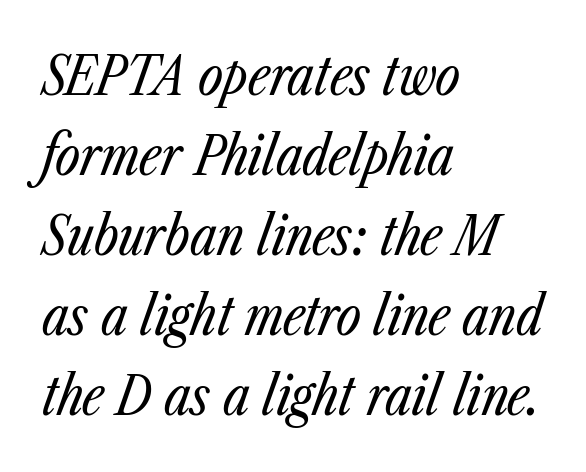
Left-aligned paragraph, ragged on the right. Default kerning and tracking; the words read as compact shapes. The typeface has the unassuming heft of standard copy or less. Proportional: the letters do not fall into vertical columns. Observe the lean: these are italic letterforms. These lines sit exactly where default settings would place them.
